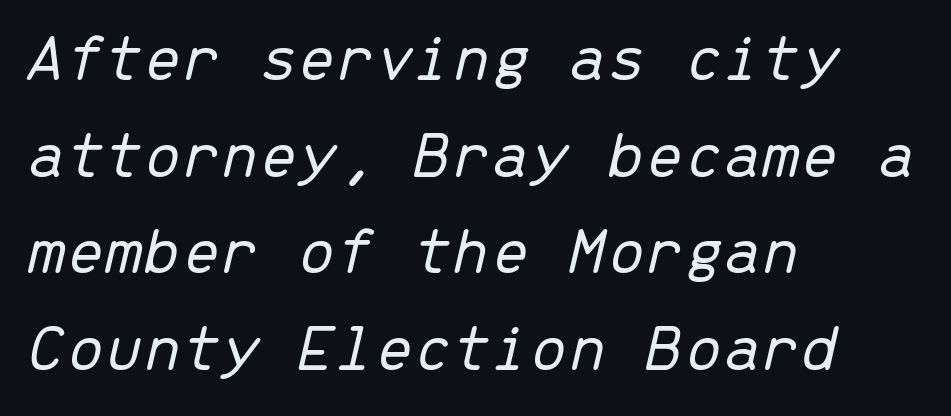
{"italic": "yes", "lean": "right", "slant_degrees": 13, "bold": "no", "weight": "light", "width": "normal", "stroke_contrast": "low", "x_height": "medium", "monospaced": "yes", "underline": "no", "align": "left", "line_spacing": "normal", "line_spacing_ratio": 1.4, "letter_spacing": "normal", "letter_spacing_em": 0.0, "glyph_px": 69}
